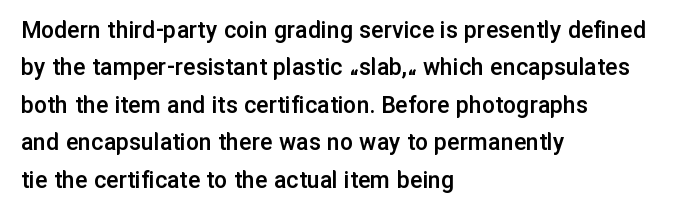
The image shows 26 px text type, upright; set left-aligned, normal line spacing (1.44x), normal letter spacing, not underlined.
